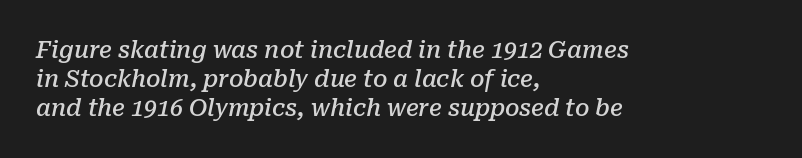
{"italic": "yes", "lean": "right", "slant_degrees": 10, "bold": "semi", "underline": "no", "align": "left", "line_spacing": "normal", "line_spacing_ratio": 1.26, "letter_spacing": "normal", "letter_spacing_em": 0.0, "glyph_px": 23}
